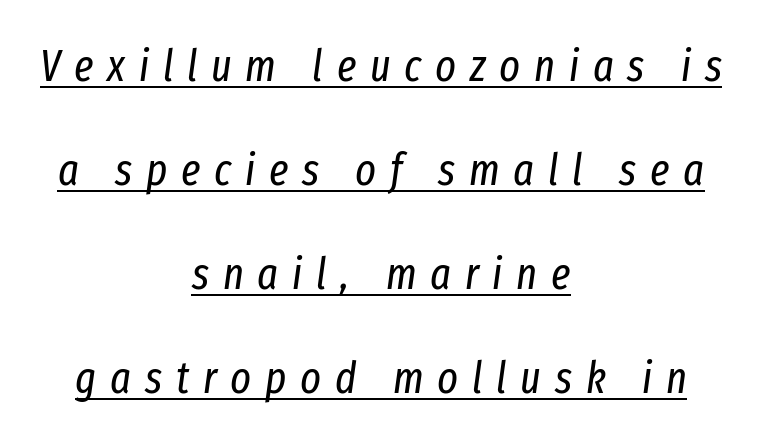
Q: Is the text bold? A: No.
Q: Is the text italic (slanted)? A: Yes, it leans right by about 8 degrees.
Q: Is the text underlined? A: Yes.
Q: How is the paragraph aligned? A: Centered.
Q: Is the spacing between letters normal or unusually wide? A: Unusually wide.
Q: Is the spacing between lines tight, normal or loose? A: Loose.
Q: Width (condensed, normal, or wide)? A: Condensed.
Q: Stroke contrast? A: Low.
Q: x-height? A: Medium.
Q: Monospaced? A: No.
